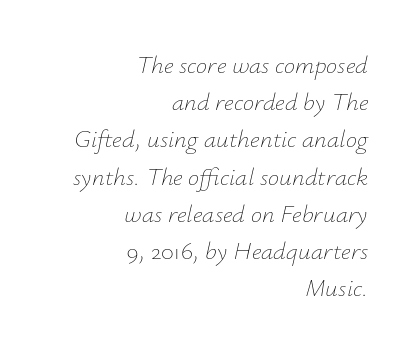
Q: Is the text bold? A: No.
Q: Is the text italic (slanted)? A: Yes, it leans right by about 12 degrees.
Q: Is the text underlined? A: No.
Q: How is the paragraph aligned? A: Right-aligned.
Q: Is the spacing between letters normal or unusually wide? A: Normal.
Q: Is the spacing between lines tight, normal or loose? A: Normal.
